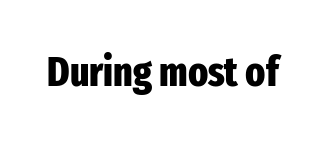
The image shows 41 px heavy, condensed sans-serif type, upright; set normal letter spacing, not underlined; low stroke contrast and a medium x-height.
